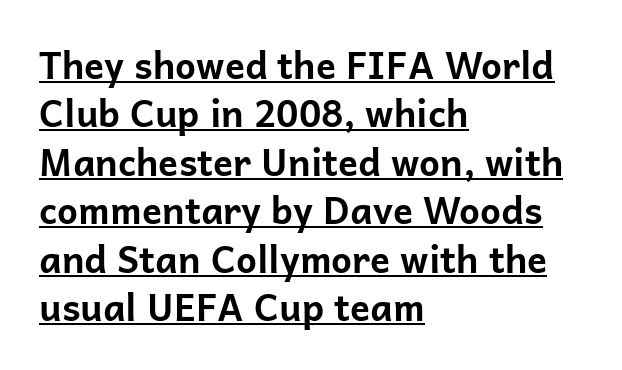
The passage shown is typed in a proportional face where columns would drift. In terms of letterspacing, this is plain default setting. Decoration check: the copy is underlined. I'd describe the lettering as bold — thick and assertive. Quick note: interline space is typical.
